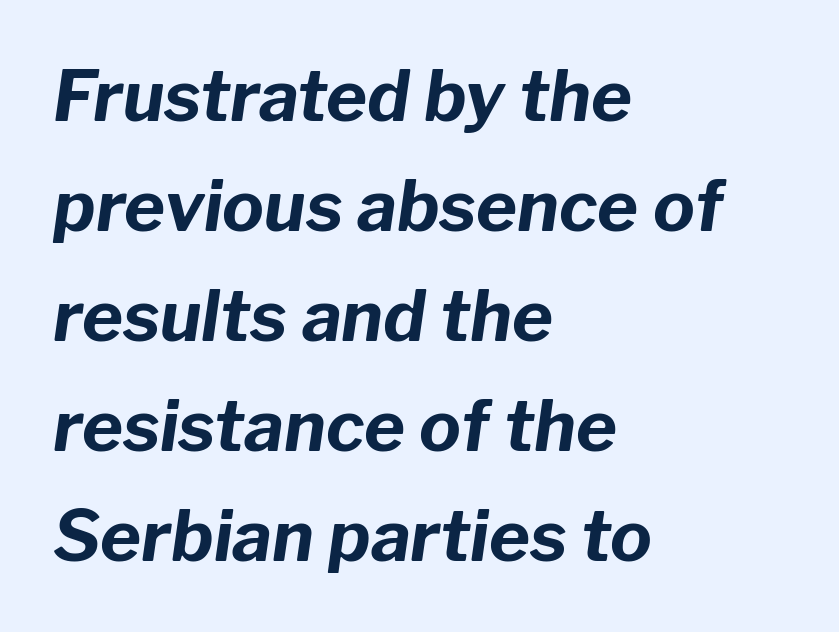
{"italic": "yes", "lean": "right", "slant_degrees": 8, "bold": "yes", "weight": "bold", "width": "normal", "stroke_contrast": "low", "x_height": "medium", "monospaced": "no", "underline": "no", "align": "left", "line_spacing": "normal", "line_spacing_ratio": 1.57, "letter_spacing": "normal", "letter_spacing_em": 0.0, "glyph_px": 70}
